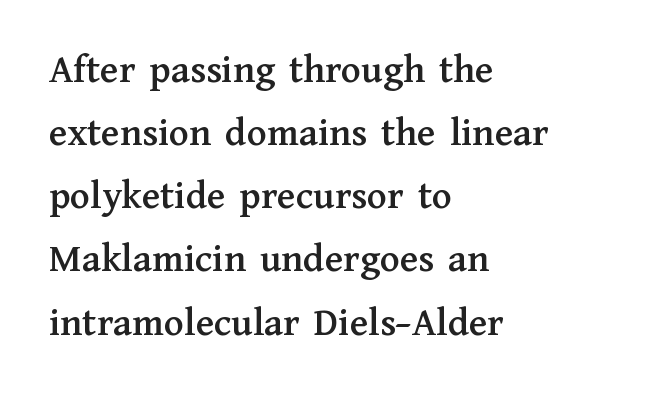
The image shows 41 px serif type, upright; set left-aligned, normal line spacing (1.54x), normal letter spacing, not underlined; medium stroke contrast and a medium x-height.
